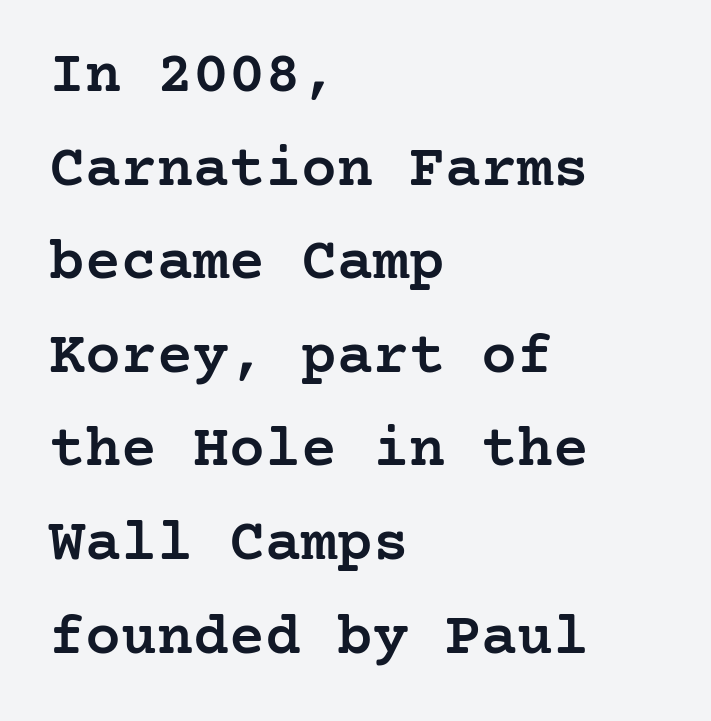
{"serif": "yes", "italic": "no", "bold": "semi", "weight": "semibold", "width": "normal", "stroke_contrast": "low", "x_height": "medium", "underline": "no", "align": "left", "line_spacing": "normal", "line_spacing_ratio": 1.56, "letter_spacing": "normal", "letter_spacing_em": 0.0, "glyph_px": 60}
